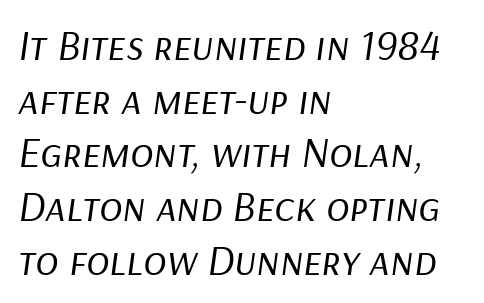
Q: Is the text bold? A: No.
Q: Is the text italic (slanted)? A: Yes, it leans right by about 9 degrees.
Q: Is the text underlined? A: No.
Q: How is the paragraph aligned? A: Left-aligned.
Q: Is the spacing between letters normal or unusually wide? A: Normal.
Q: Is the spacing between lines tight, normal or loose? A: Normal.
Q: Width (condensed, normal, or wide)? A: Normal.
Q: Stroke contrast? A: Low.
Q: x-height? A: Medium.
Q: Monospaced? A: No.
